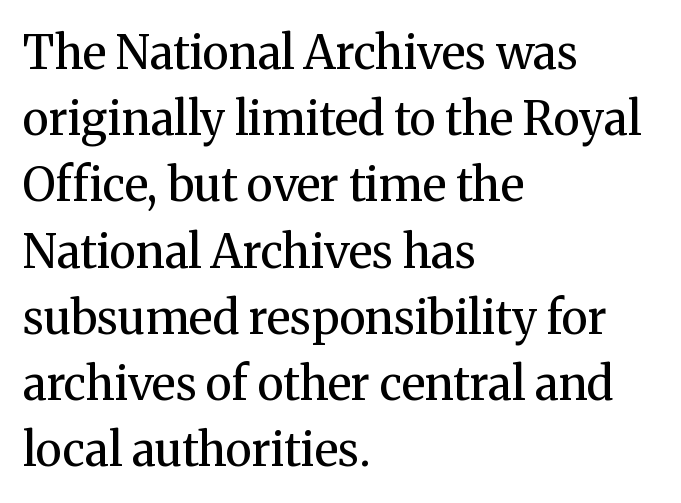
{"serif": "yes", "italic": "no", "bold": "no", "weight": "regular", "width": "normal", "stroke_contrast": "medium", "x_height": "medium", "monospaced": "no", "underline": "no", "align": "left", "line_spacing": "normal", "line_spacing_ratio": 1.44, "letter_spacing": "normal", "letter_spacing_em": 0.0, "glyph_px": 46}
